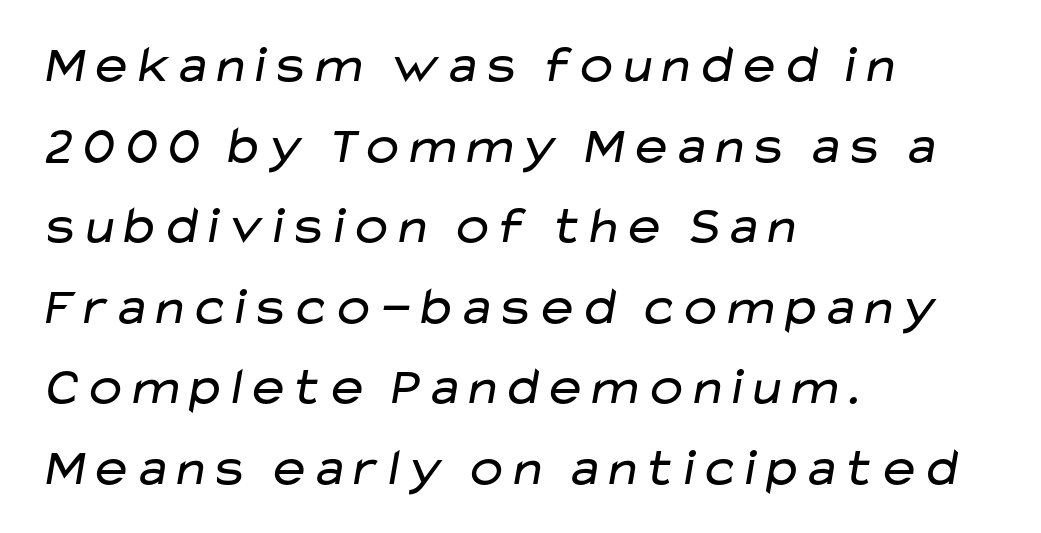
The image shows 53 px regular-weight, wide sans-serif type; set left-aligned, normal line spacing (1.52x), normal letter spacing, not underlined; low stroke contrast and a medium x-height.
